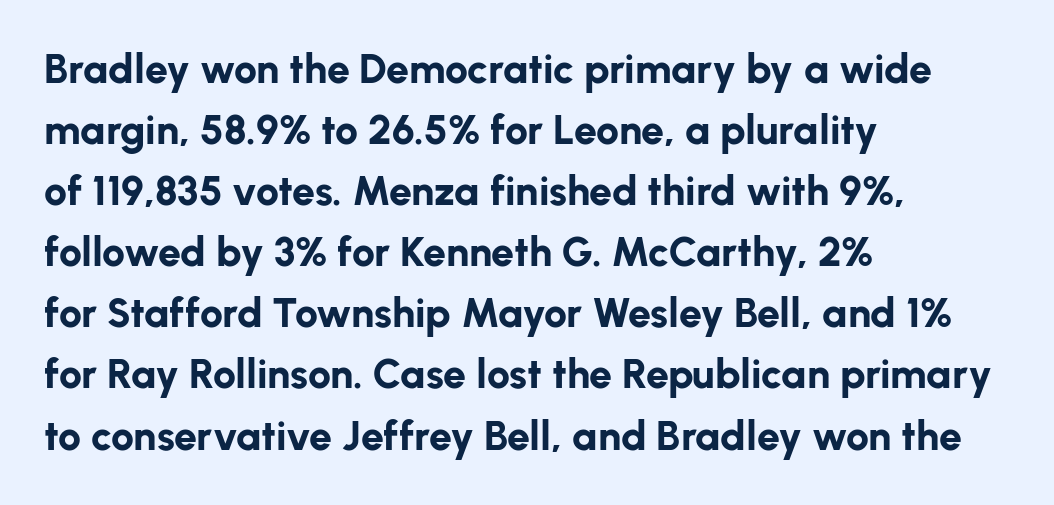
The image shows 41 px bold sans-serif type, upright; set left-aligned, normal line spacing (1.49x), normal letter spacing, not underlined; low stroke contrast and a medium x-height.
